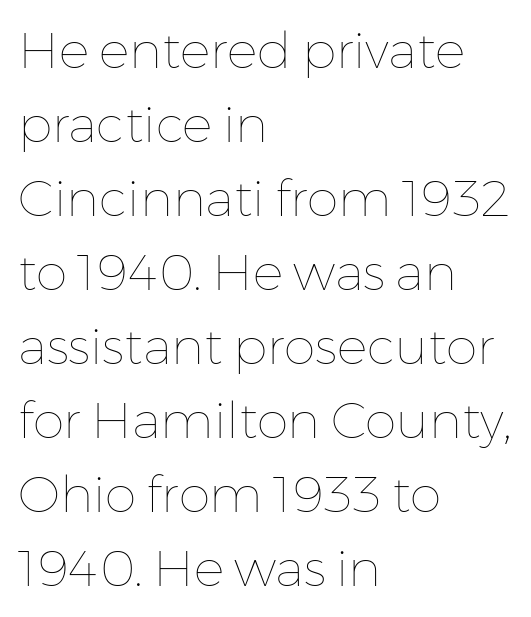
The image shows 51 px thin type, upright; set left-aligned, normal line spacing (1.45x), normal letter spacing, not underlined; low stroke contrast and a medium x-height.
